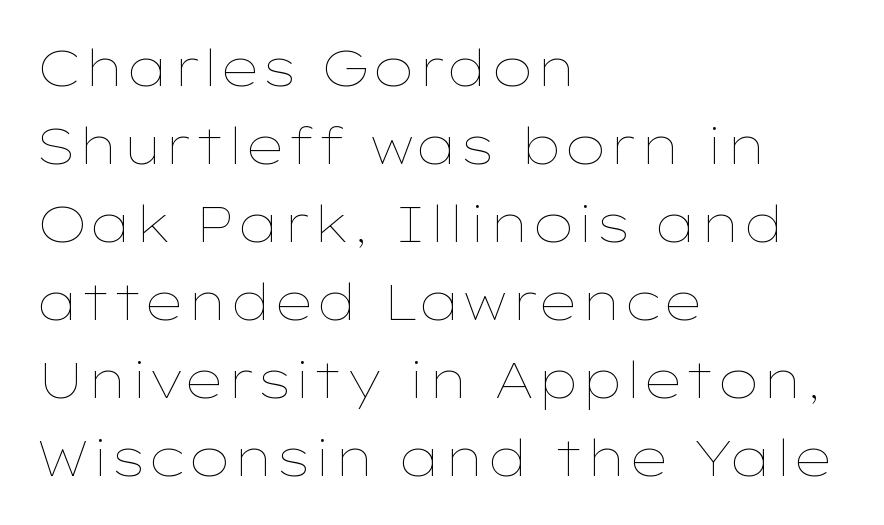
Regular leading. This sample is left-justified, so line endings fall wherever the words run out. A bare baseline throughout the passage. Stroke thickness stays within the range of a standard reading face or lighter.
